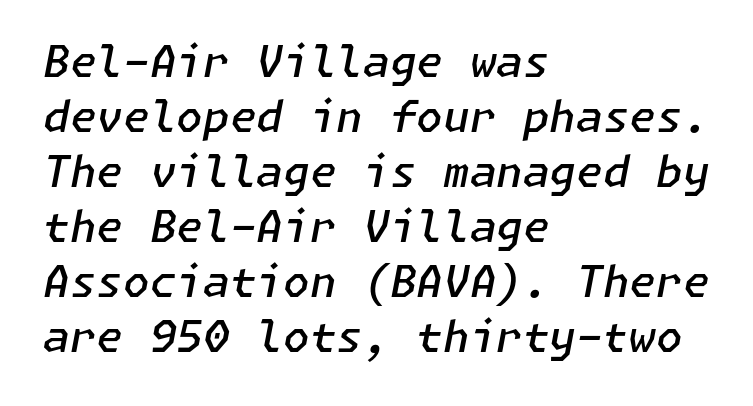
Q: Is the text bold? A: Semi-bold.
Q: Is the text italic (slanted)? A: Yes, it leans right by about 11 degrees.
Q: Is the text underlined? A: No.
Q: How is the paragraph aligned? A: Left-aligned.
Q: Is the spacing between letters normal or unusually wide? A: Normal.
Q: Is the spacing between lines tight, normal or loose? A: Normal.
Q: Width (condensed, normal, or wide)? A: Normal.
Q: Stroke contrast? A: Low.
Q: x-height? A: Medium.
